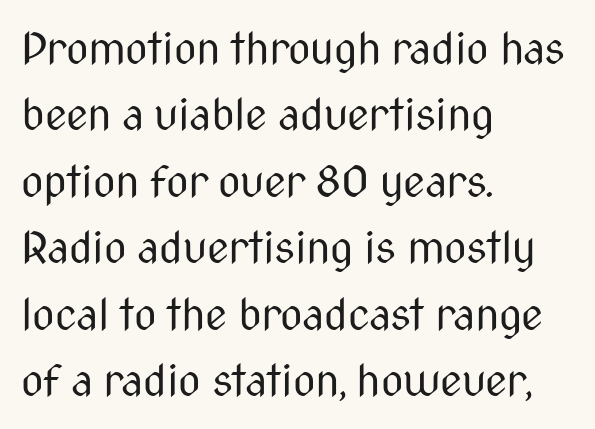
Q: Is the text bold? A: No.
Q: Is the text italic (slanted)? A: No, it is upright.
Q: Is the typeface a serif or a sans-serif typeface? A: Sans-serif.
Q: Is the text underlined? A: No.
Q: How is the paragraph aligned? A: Left-aligned.
Q: Is the spacing between letters normal or unusually wide? A: Normal.
Q: Is the spacing between lines tight, normal or loose? A: Normal.
Q: Width (condensed, normal, or wide)? A: Condensed.
Q: Stroke contrast? A: Medium.
Q: x-height? A: Medium.
Q: Monospaced? A: No.
